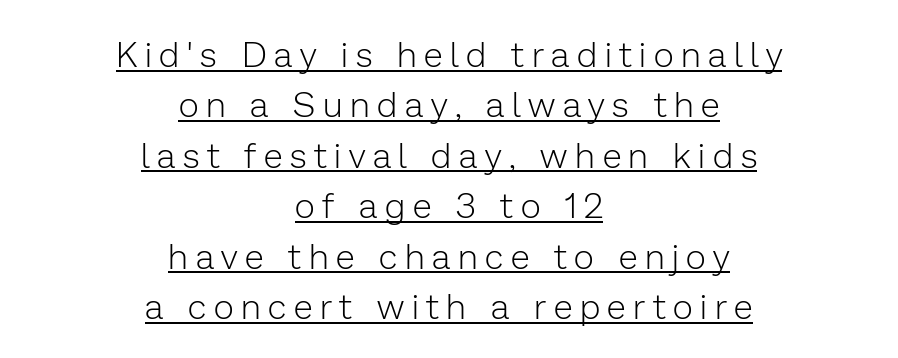
{"serif": "no", "italic": "no", "bold": "no", "weight": "light", "width": "normal", "stroke_contrast": "low", "x_height": "medium", "monospaced": "no", "underline": "yes", "align": "center", "line_spacing": "normal", "line_spacing_ratio": 1.44, "letter_spacing": "wide", "letter_spacing_em": 0.22, "glyph_px": 35}
